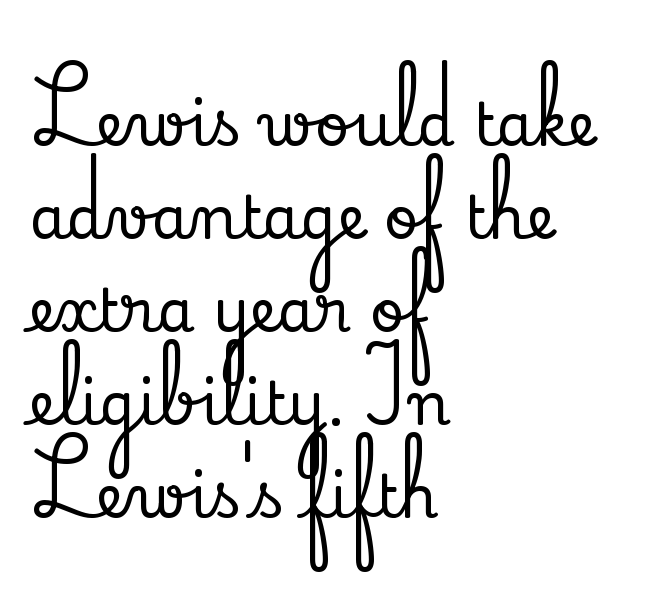
These lines keep a tight, regular rhythm from letter to letter. Regarding serifs, this sample has them. The space directly below the letters is spotless. Quick note: interline space is typical. Which margin do the lines hug? The left one — the right edge is uneven. Ascenders rise straight up at ninety degrees.
